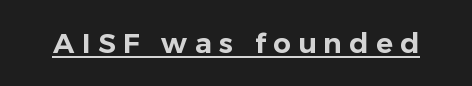
{"serif": "no", "italic": "no", "width": "normal", "stroke_contrast": "low", "x_height": "medium", "monospaced": "no", "underline": "yes", "letter_spacing": "wide", "letter_spacing_em": 0.26, "glyph_px": 28}
